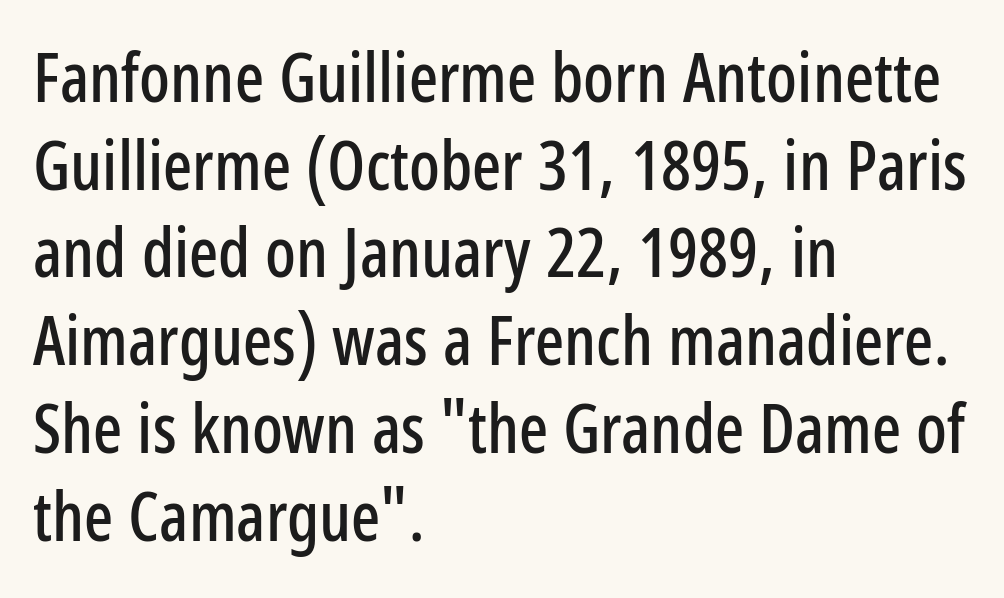
{"serif": "no", "italic": "no", "width": "condensed", "stroke_contrast": "low", "x_height": "medium", "monospaced": "no", "underline": "no", "align": "left", "line_spacing": "normal", "line_spacing_ratio": 1.29, "letter_spacing": "normal", "letter_spacing_em": 0.0, "glyph_px": 68}
